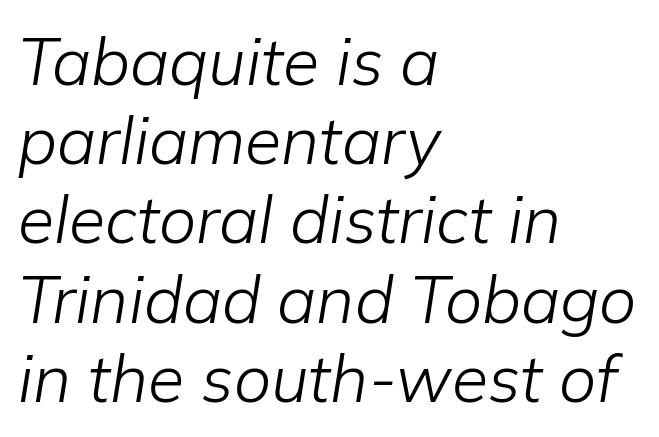
{"italic": "yes", "lean": "right", "slant_degrees": 9, "bold": "no", "weight": "light", "width": "normal", "stroke_contrast": "low", "x_height": "medium", "monospaced": "no", "underline": "no", "align": "left", "line_spacing_ratio": 1.2, "letter_spacing": "normal", "letter_spacing_em": 0.0, "glyph_px": 66}
